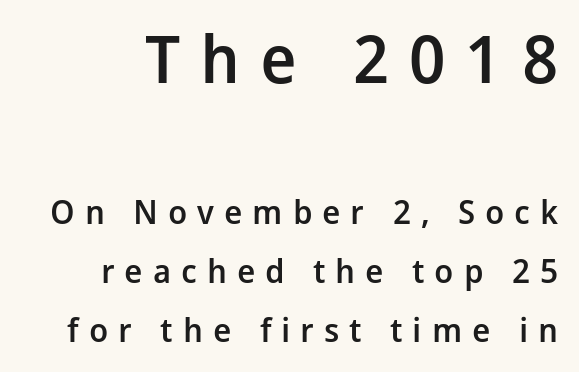
{"serif": "no", "italic": "no", "bold": "semi", "weight": "semibold", "width": "normal", "stroke_contrast": "low", "x_height": "medium", "monospaced": "no", "underline": "no", "line_spacing_ratio": 1.8, "letter_spacing": "wide", "letter_spacing_em": 0.3, "larger_block": "first", "size_ratio": 2.0, "glyph_px": 66}
